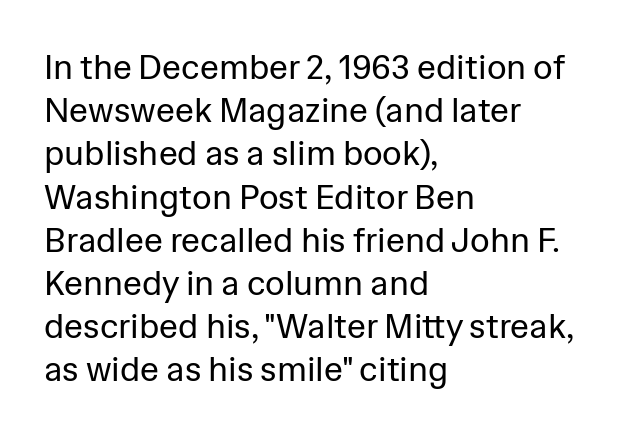
{"serif": "no", "italic": "no", "bold": "no", "weight": "regular", "width": "normal", "stroke_contrast": "low", "x_height": "medium", "monospaced": "no", "underline": "no", "align": "left", "line_spacing": "normal", "line_spacing_ratio": 1.27, "letter_spacing": "normal", "letter_spacing_em": 0.0, "glyph_px": 34}
